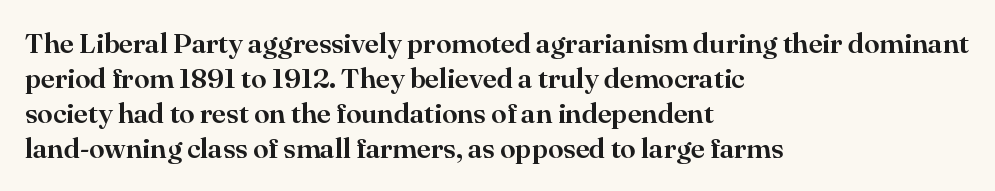
The image shows 28 px serif type, upright; set left-aligned, normal line spacing (1.25x), normal letter spacing, not underlined; high stroke contrast and a small x-height.
